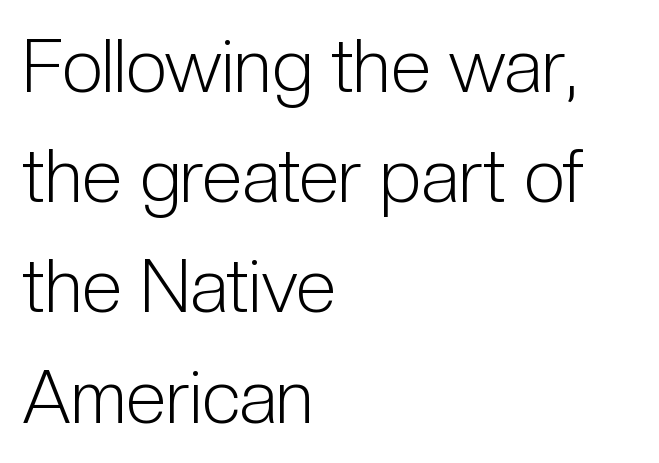
Q: Is the text bold? A: No.
Q: Is the text italic (slanted)? A: No, it is upright.
Q: Is the typeface a serif or a sans-serif typeface? A: Sans-serif.
Q: Is the text underlined? A: No.
Q: How is the paragraph aligned? A: Left-aligned.
Q: Is the spacing between letters normal or unusually wide? A: Normal.
Q: Is the spacing between lines tight, normal or loose? A: Normal.
Q: Width (condensed, normal, or wide)? A: Condensed.
Q: Stroke contrast? A: Low.
Q: x-height? A: Medium.
Q: Monospaced? A: No.
